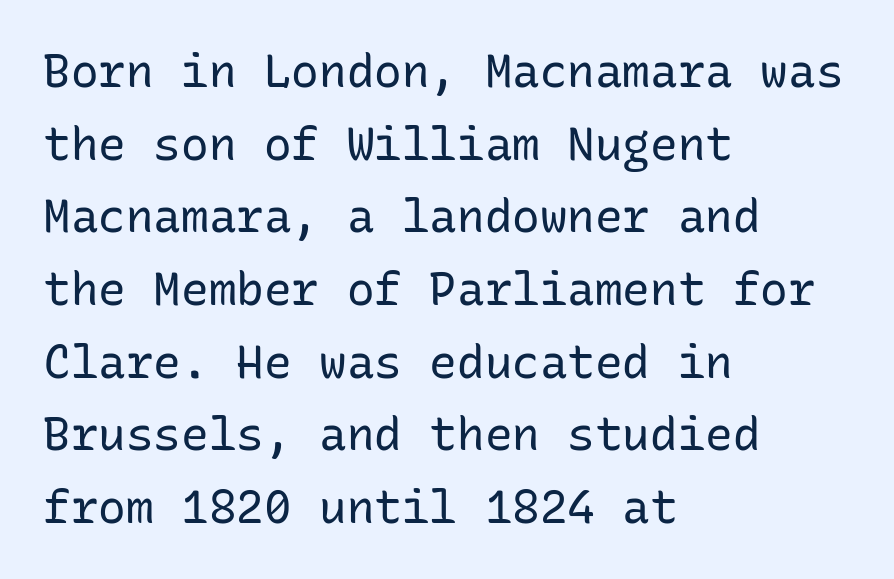
{"serif": "no", "italic": "no", "bold": "no", "weight": "regular", "width": "normal", "stroke_contrast": "low", "x_height": "medium", "monospaced": "yes", "underline": "no", "align": "left", "line_spacing": "normal", "line_spacing_ratio": 1.58, "letter_spacing": "normal", "letter_spacing_em": 0.0, "glyph_px": 46}
